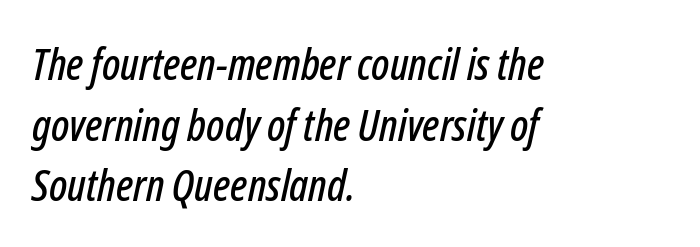
All the whitespace from short lines collects on the right. In terms of letterspacing, this is plain default setting. The lines sit at an ordinary, default distance from one another. Yep, that's italic — everything's leaning. This sample has the flowing, uneven cadence of proportional lettering. Clear beneath every line of the passage.
